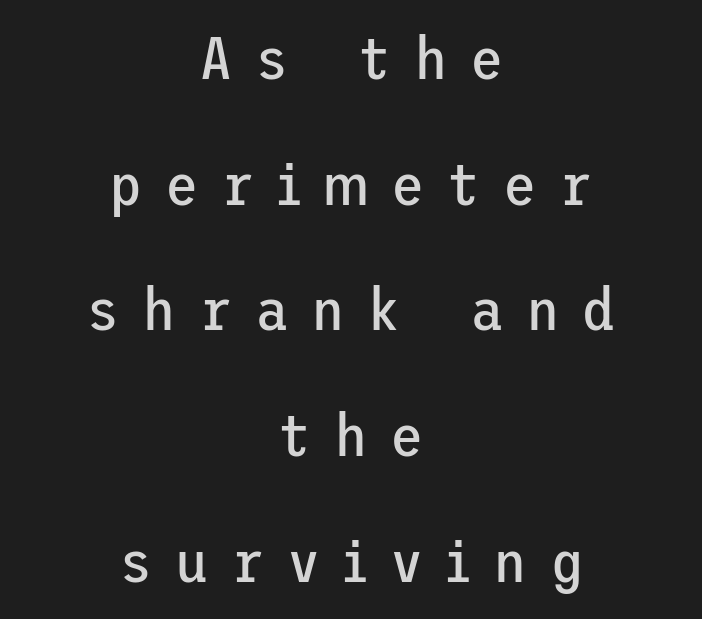
Baseline-to-baseline distance is far greater than the letter height. These lines are composed in type without serifs. The zone under the glyphs is completely vacant. Is the type heavy? It reads as light-to-regular instead. This is the regular roman posture of the typeface.
